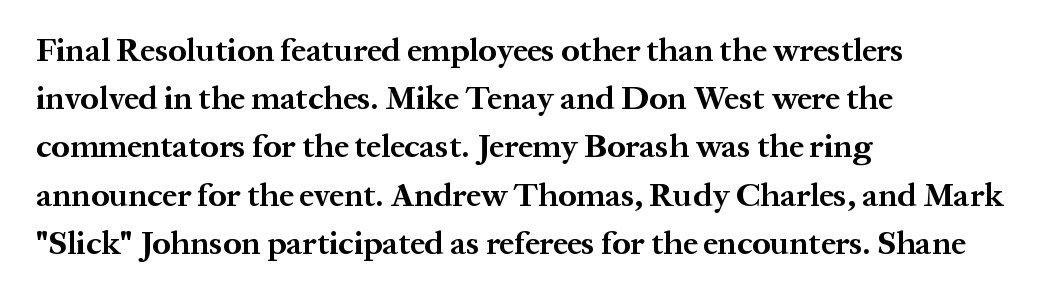
The image shows 33 px bold serif type, upright; set left-aligned, normal line spacing (1.46x), normal letter spacing, not underlined; medium stroke contrast and a medium x-height.
